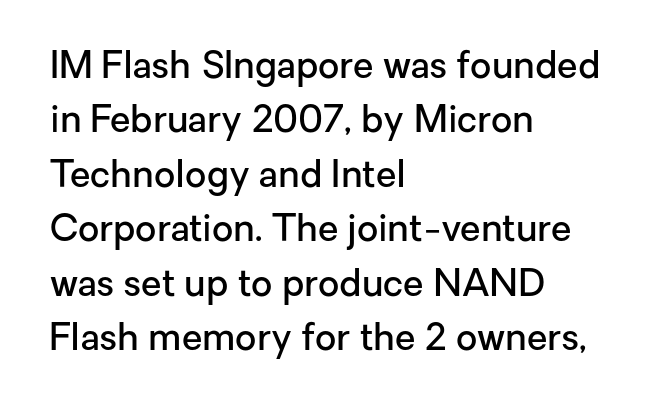
The image shows 37 px semibold sans-serif type, upright; set left-aligned, normal line spacing (1.47x), normal letter spacing, not underlined; low stroke contrast and a medium x-height.
